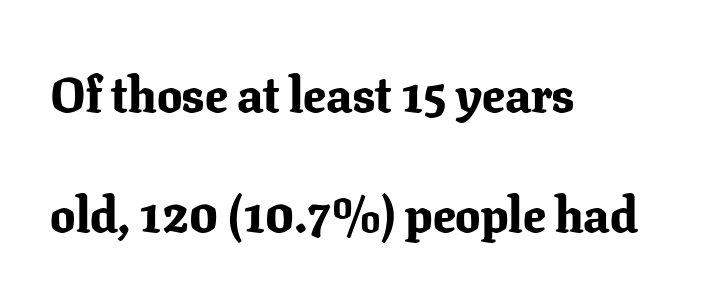
Note the varied advance widths — an 'i' is clearly narrower than an 'm'. This sample trades compactness for vertical openness between lines. A bare baseline throughout the passage. Students, this is bold: see how much ink each stroke carries. In terms of letterspacing, this is plain default setting.
